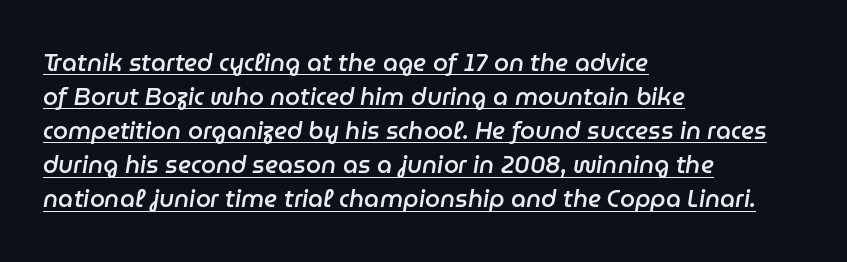
Q: Is the text bold? A: Semi-bold.
Q: Is the text italic (slanted)? A: Yes, it leans right by about 9 degrees.
Q: Is the text underlined? A: Yes.
Q: How is the paragraph aligned? A: Left-aligned.
Q: Is the spacing between letters normal or unusually wide? A: Normal.
Q: Is the spacing between lines tight, normal or loose? A: Normal.
